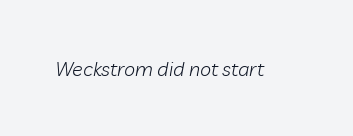
The image shows 20 px text type, italic (leaning right); set normal letter spacing, not underlined.
